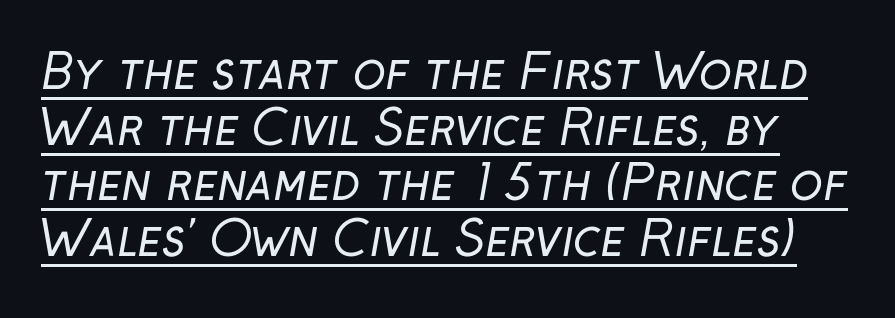
The image shows 48 px regular-weight sans-serif type; set line spacing 1.16x, normal letter spacing, underlined; low stroke contrast and a medium x-height.
